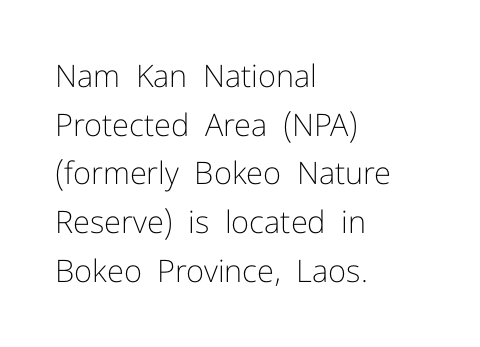
Q: Is the text bold? A: No.
Q: Is the text italic (slanted)? A: No, it is upright.
Q: Is the typeface a serif or a sans-serif typeface? A: Sans-serif.
Q: Is the text underlined? A: No.
Q: How is the paragraph aligned? A: Left-aligned.
Q: Is the spacing between letters normal or unusually wide? A: Normal.
Q: Is the spacing between lines tight, normal or loose? A: Normal.
Q: Width (condensed, normal, or wide)? A: Normal.
Q: Stroke contrast? A: Low.
Q: x-height? A: Medium.
Q: Monospaced? A: No.
